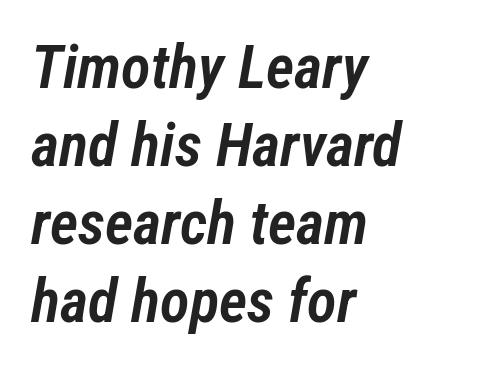
Underline: absent. Tracking value appears to be zero — textbook default spacing. Style check: oblique. Left-aligned paragraph, ragged on the right.
